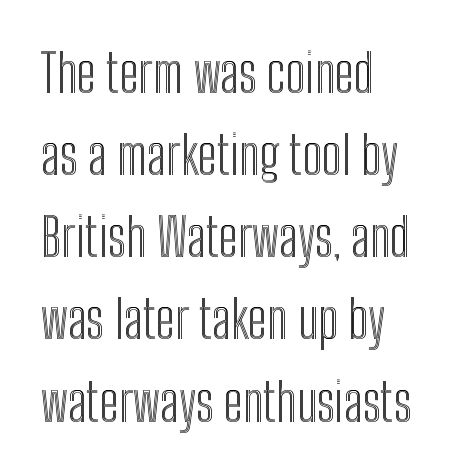
Q: Is the text italic (slanted)? A: No, it is upright.
Q: Is the text underlined? A: No.
Q: How is the paragraph aligned? A: Left-aligned.
Q: Is the spacing between letters normal or unusually wide? A: Normal.
Q: Is the spacing between lines tight, normal or loose? A: Normal.
Q: Width (condensed, normal, or wide)? A: Condensed.
Q: x-height? A: Medium.
Q: Monospaced? A: No.
